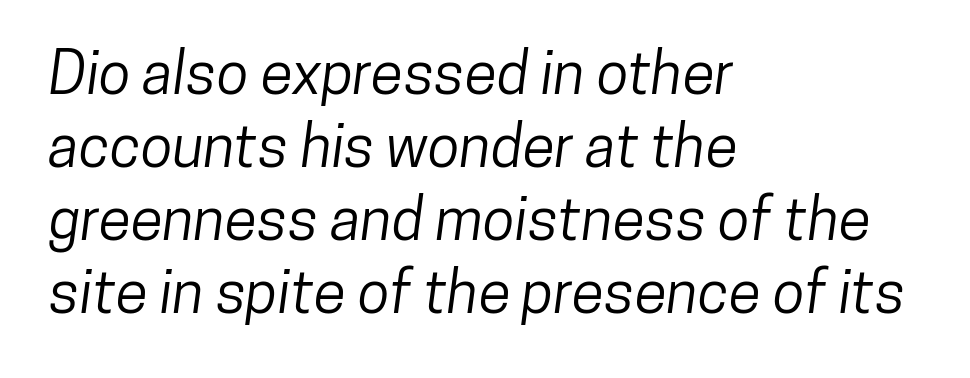
{"serif": "no", "width": "condensed", "stroke_contrast": "low", "x_height": "medium", "monospaced": "no", "underline": "no", "align": "left", "line_spacing_ratio": 1.24, "letter_spacing": "normal", "letter_spacing_em": 0.0, "glyph_px": 59}
